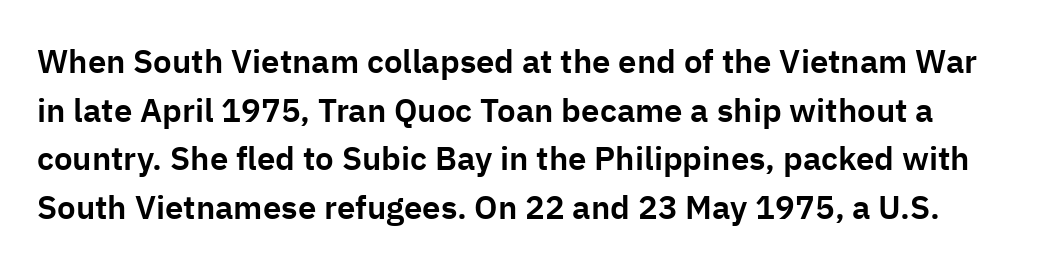
Tracking value appears to be zero — textbook default spacing. The rendering uses natural spacing where letterforms have individual widths. The glyphs in this specimen are sans serif. Vertical spacing — default.
